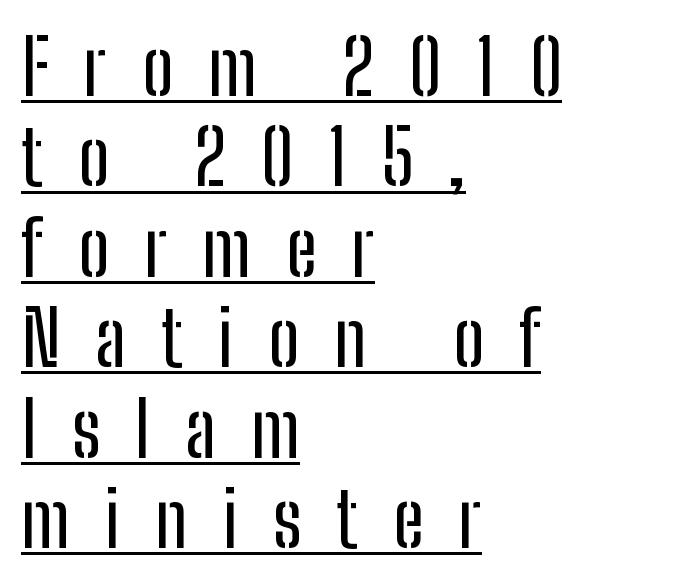
The glyphs in this specimen are sans serif. Descenders here cross a horizontal rule under the line. Do the letters lean? They stand straight. In terms of letterspacing, this is a distinctly airy, spread setting. The setting favours the left margin, as ordinary paragraphs usually do.
